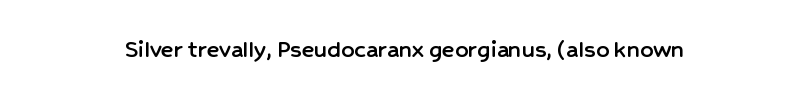
The image shows 26 px text type, upright; set normal letter spacing, not underlined.
